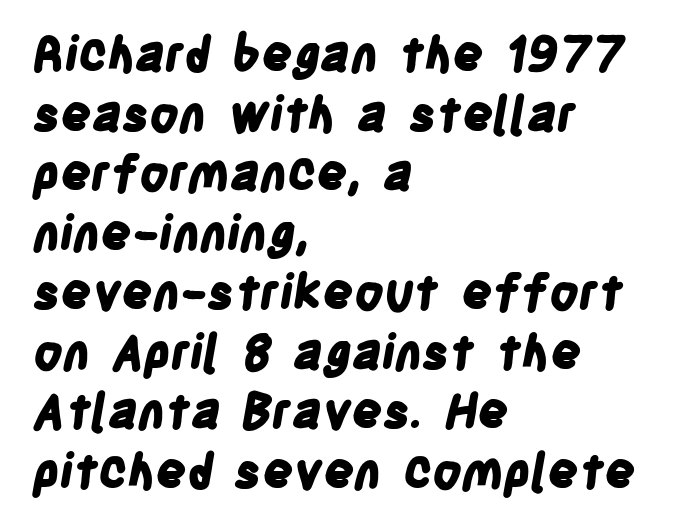
Check where the strokes stop: nothing finishes them off — pure sans. The face used here has the dense, thick strokes of a bold. Quick note: underline off. Horizontally, the lines are justified to the leading edge only. The rendering uses natural spacing where letterforms have individual widths.
